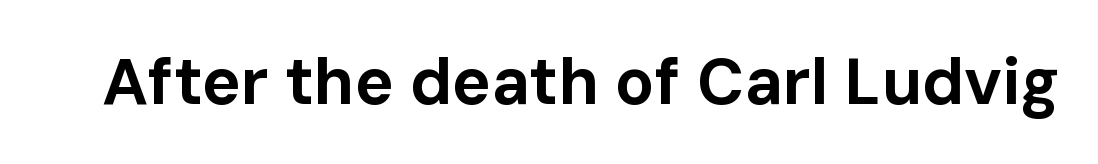
{"serif": "no", "italic": "no", "bold": "yes", "weight": "bold", "width": "normal", "stroke_contrast": "low", "x_height": "medium", "monospaced": "no", "underline": "no", "letter_spacing": "normal", "letter_spacing_em": 0.0, "glyph_px": 65}
